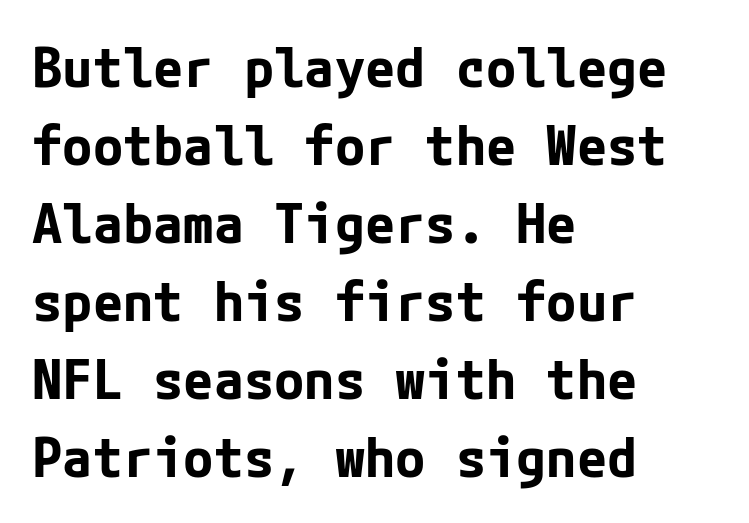
{"serif": "no", "italic": "no", "bold": "yes", "weight": "bold", "width": "normal", "stroke_contrast": "low", "x_height": "medium", "underline": "no", "align": "left", "line_spacing": "normal", "line_spacing_ratio": 1.42, "letter_spacing": "normal", "letter_spacing_em": 0.0, "glyph_px": 55}
